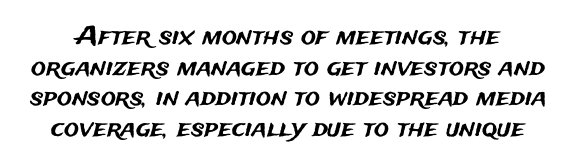
Q: Is the text italic (slanted)? A: Yes.
Q: Is the text underlined? A: No.
Q: Is the spacing between letters normal or unusually wide? A: Normal.
